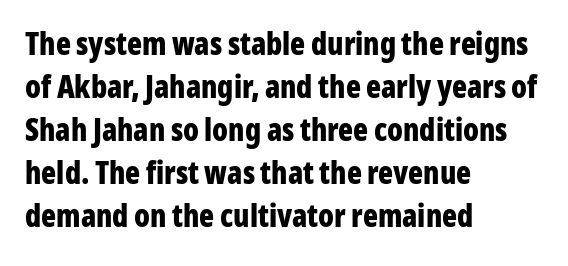
Q: Is the text bold? A: Yes.
Q: Is the text italic (slanted)? A: No, it is upright.
Q: Is the typeface a serif or a sans-serif typeface? A: Sans-serif.
Q: Is the text underlined? A: No.
Q: How is the paragraph aligned? A: Left-aligned.
Q: Is the spacing between letters normal or unusually wide? A: Normal.
Q: Is the spacing between lines tight, normal or loose? A: Normal.
Q: Width (condensed, normal, or wide)? A: Condensed.
Q: Stroke contrast? A: Low.
Q: x-height? A: Medium.
Q: Monospaced? A: No.
